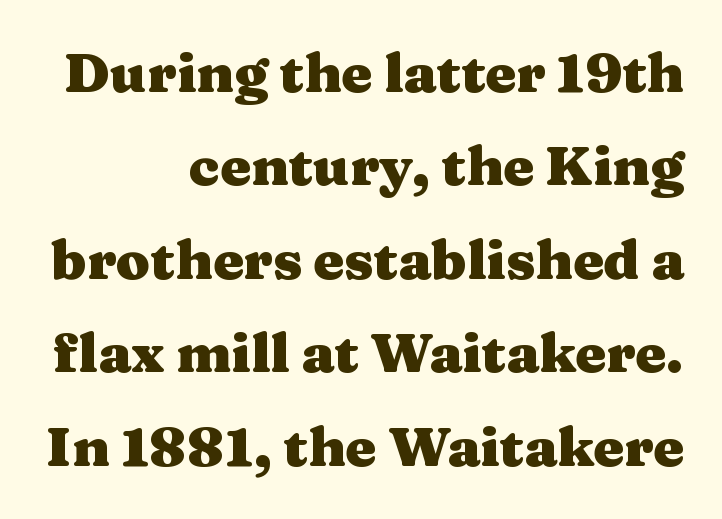
The image shows 55 px heavy, wide serif type, upright; set right-aligned, normal line spacing (1.7x), normal letter spacing, not underlined; medium stroke contrast and a medium x-height.
